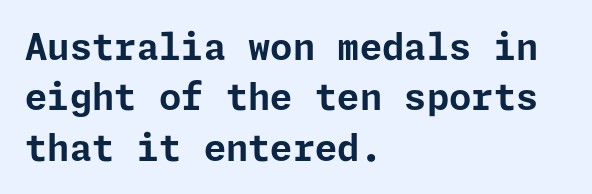
The image shows 36 px bold sans-serif type, upright; set left-aligned, normal line spacing (1.4x), normal letter spacing, not underlined; low stroke contrast and a medium x-height.
